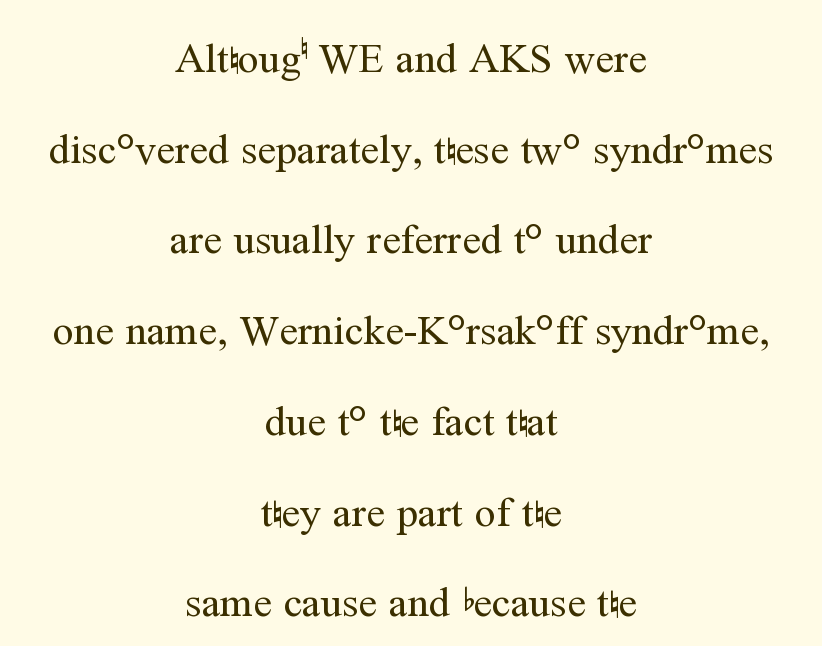
Q: Is the text bold? A: No.
Q: Is the text italic (slanted)? A: No, it is upright.
Q: Is the typeface a serif or a sans-serif typeface? A: Serif.
Q: Is the text underlined? A: No.
Q: How is the paragraph aligned? A: Centered.
Q: Is the spacing between letters normal or unusually wide? A: Normal.
Q: Is the spacing between lines tight, normal or loose? A: Loose.
Q: Width (condensed, normal, or wide)? A: Normal.
Q: Stroke contrast? A: Medium.
Q: x-height? A: Medium.
Q: Monospaced? A: No.
